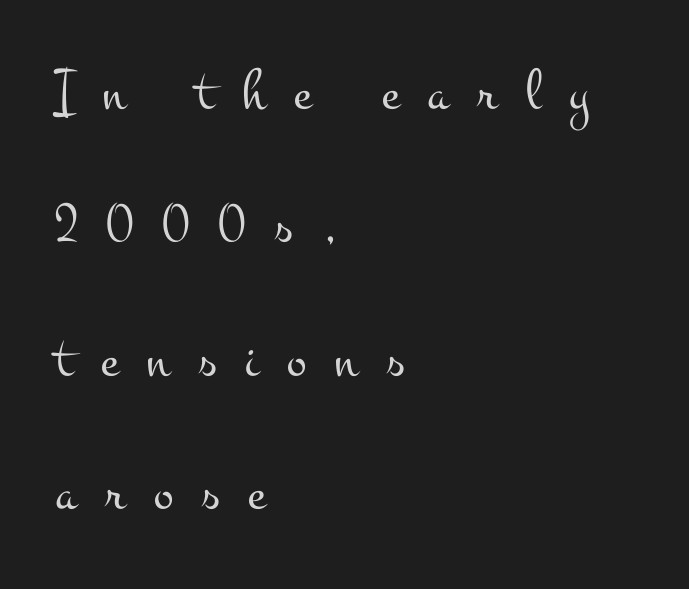
Q: Is the text bold? A: No.
Q: Is the text italic (slanted)? A: Yes.
Q: Is the text underlined? A: No.
Q: How is the paragraph aligned? A: Left-aligned.
Q: Is the spacing between letters normal or unusually wide? A: Unusually wide.
Q: Is the spacing between lines tight, normal or loose? A: Loose.
Q: Width (condensed, normal, or wide)? A: Wide.
Q: Stroke contrast? A: Medium.
Q: x-height? A: Small.
Q: Monospaced? A: No.
